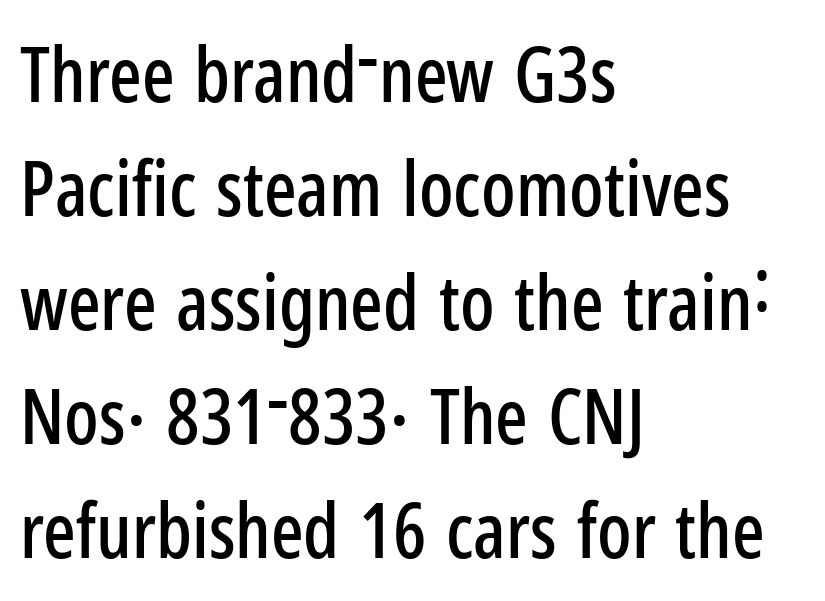
Q: Is the text italic (slanted)? A: No, it is upright.
Q: Is the typeface a serif or a sans-serif typeface? A: Sans-serif.
Q: Is the text underlined? A: No.
Q: How is the paragraph aligned? A: Left-aligned.
Q: Is the spacing between letters normal or unusually wide? A: Normal.
Q: Is the spacing between lines tight, normal or loose? A: Normal.
Q: Width (condensed, normal, or wide)? A: Condensed.
Q: Stroke contrast? A: Low.
Q: x-height? A: Medium.
Q: Monospaced? A: No.
